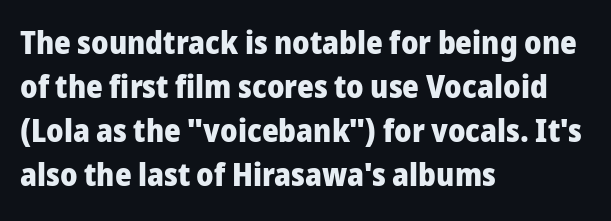
{"serif": "no", "italic": "no", "bold": "yes", "weight": "heavy", "width": "normal", "stroke_contrast": "low", "x_height": "medium", "monospaced": "no", "underline": "no", "align": "left", "line_spacing": "normal", "line_spacing_ratio": 1.37, "letter_spacing": "normal", "letter_spacing_em": 0.0, "glyph_px": 32}
